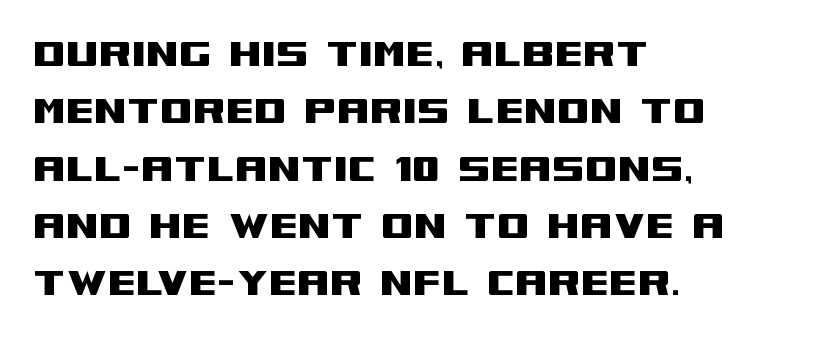
{"serif": "no", "italic": "no", "width": "wide", "stroke_contrast": "medium", "x_height": "large", "monospaced": "no", "underline": "no", "align": "left", "line_spacing_ratio": 1.22, "letter_spacing": "normal", "letter_spacing_em": 0.0, "glyph_px": 47}
